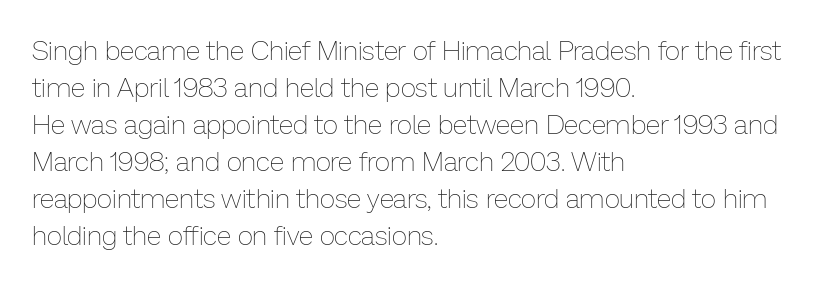
Q: Is the text bold? A: No.
Q: Is the text italic (slanted)? A: No, it is upright.
Q: Is the text underlined? A: No.
Q: How is the paragraph aligned? A: Left-aligned.
Q: Is the spacing between letters normal or unusually wide? A: Normal.
Q: Is the spacing between lines tight, normal or loose? A: Normal.
